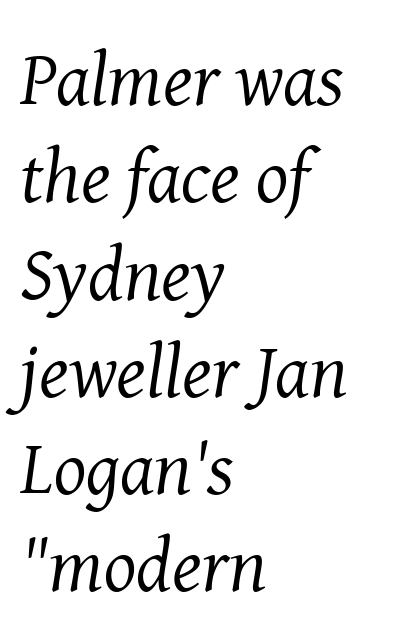
Quick note: interline space is typical. The rendering uses natural spacing where letterforms have individual widths. Compared with a centered layout, this one pins lines to the left instead. Unlike a clean sans, this face finishes its strokes with serifs. The type is set solid horizontally, with unmodified tracking.
